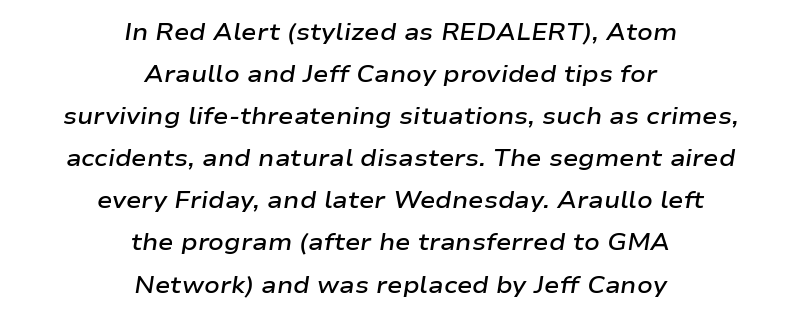
The image shows 23 px text type, italic (leaning right); set centered, line spacing 1.83x, normal letter spacing, not underlined.
